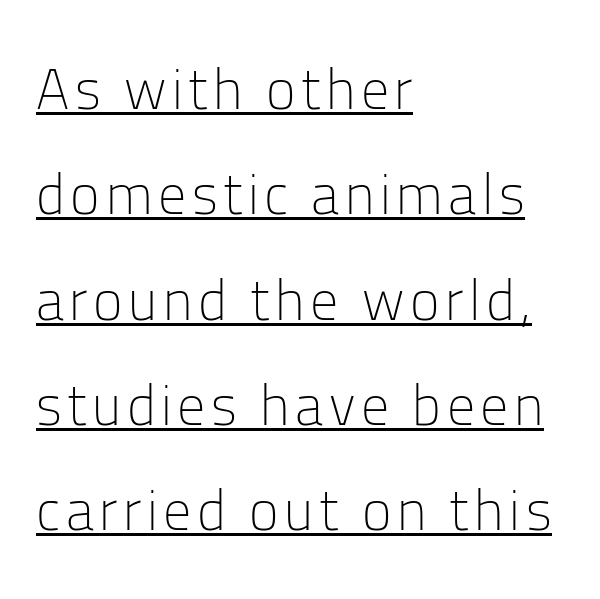
Think of a printed novel: that variable character pitch is what you see here. Is the block centered? No — it sits flush against the left margin. Bold? No — there's no thickening of the strokes. Grotesque or geometric, the face here clearly has no serifs.
